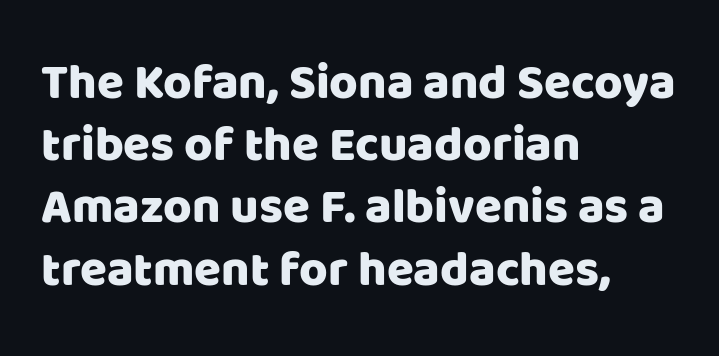
{"serif": "no", "italic": "no", "width": "normal", "stroke_contrast": "low", "x_height": "large", "monospaced": "no", "underline": "no", "align": "left", "line_spacing": "normal", "line_spacing_ratio": 1.27, "letter_spacing": "normal", "letter_spacing_em": 0.0, "glyph_px": 49}
